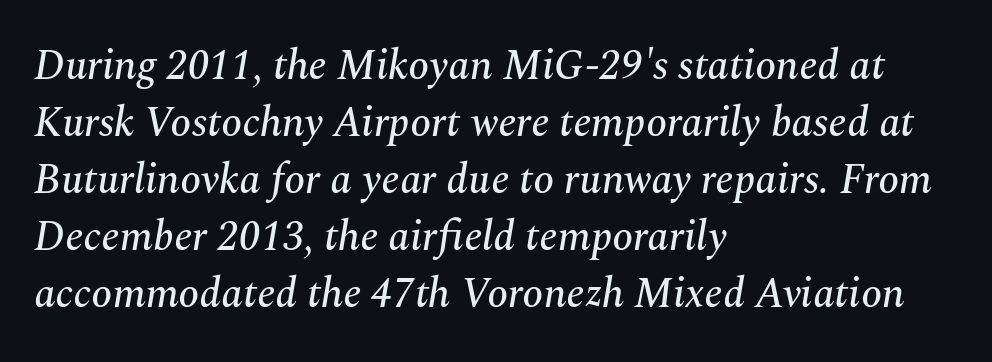
Q: Is the text italic (slanted)? A: Yes, it leans right by about 10 degrees.
Q: Is the typeface a serif or a sans-serif typeface? A: Serif.
Q: Is the text underlined? A: No.
Q: How is the paragraph aligned? A: Left-aligned.
Q: Is the spacing between letters normal or unusually wide? A: Normal.
Q: Is the spacing between lines tight, normal or loose? A: Normal.
Q: Width (condensed, normal, or wide)? A: Normal.
Q: Stroke contrast? A: Medium.
Q: x-height? A: Medium.
Q: Monospaced? A: No.
